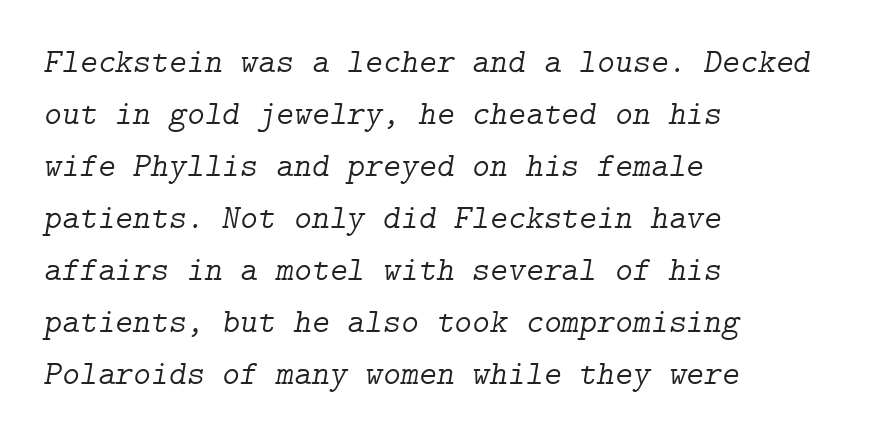
The image shows 34 px light serif type, italic (leaning right); set left-aligned, normal line spacing (1.53x), normal letter spacing, not underlined; low stroke contrast and a medium x-height.
